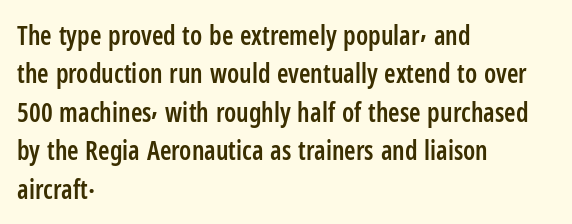
The lines are quadded left. Short note: letters normally spaced. Just letters on the line, the space beneath them empty. Look at the stroke-to-counter ratio: somewhat heavy, a semibold. Regular leading.
